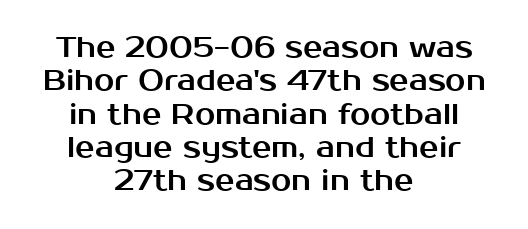
The image shows 29 px sans-serif type, upright; set centered, tight line spacing (1.15x), normal letter spacing, not underlined; medium stroke contrast and a medium x-height.
